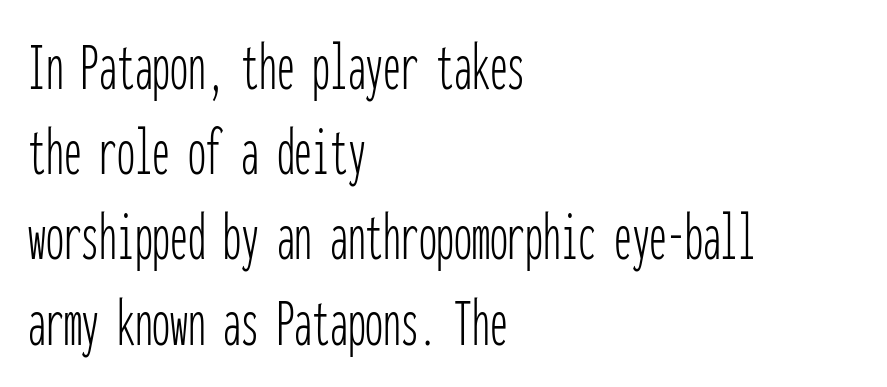
Note the uniform advance width — an 'i' takes as much space as an 'm'. Honestly, there is no underline to notice here at all. Between one letter and the next there's only the usual sliver of space. The typeface chosen for these lines omits serifs. Line starts are locked; line ends wander.
